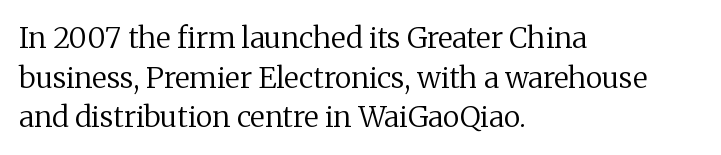
How are the letters spaced? Ordinarily, with no added tracking. Is the type heavy? It reads as light-to-regular instead. The rendering uses natural spacing where letterforms have individual widths. These lines are composed in type with serifs.
